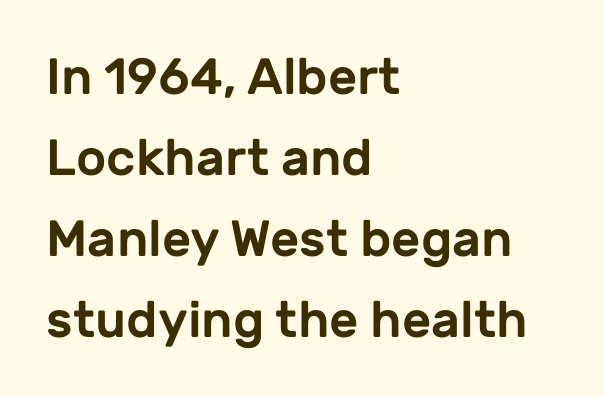
{"serif": "no", "italic": "no", "width": "normal", "stroke_contrast": "low", "x_height": "medium", "monospaced": "no", "underline": "no", "align": "left", "line_spacing": "normal", "line_spacing_ratio": 1.59, "letter_spacing": "normal", "letter_spacing_em": 0.0, "glyph_px": 51}
